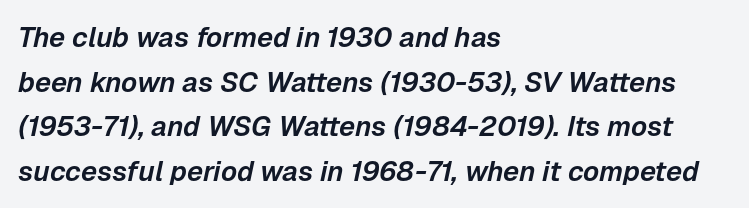
Q: Is the text italic (slanted)? A: Yes, it leans right by about 12 degrees.
Q: Is the text underlined? A: No.
Q: How is the paragraph aligned? A: Left-aligned.
Q: Is the spacing between letters normal or unusually wide? A: Normal.
Q: Is the spacing between lines tight, normal or loose? A: Normal.
Q: Width (condensed, normal, or wide)? A: Normal.
Q: Stroke contrast? A: Low.
Q: x-height? A: Medium.
Q: Monospaced? A: No.
